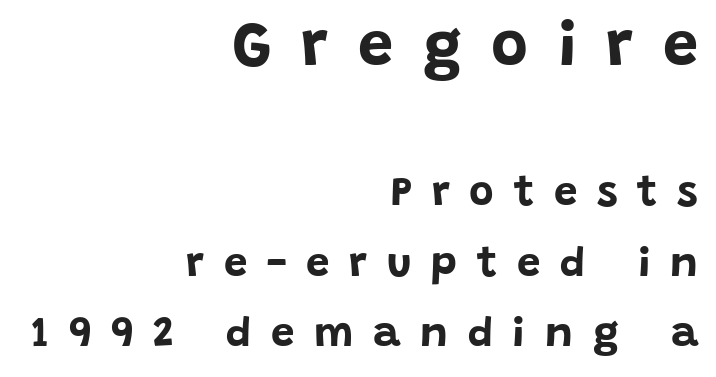
Q: Is the text bold? A: Yes.
Q: Is the text italic (slanted)? A: No, it is upright.
Q: Is the typeface a serif or a sans-serif typeface? A: Sans-serif.
Q: Is the text underlined? A: No.
Q: How is the paragraph aligned? A: Right-aligned.
Q: Is the spacing between letters normal or unusually wide? A: Unusually wide.
Q: Is the spacing between lines tight, normal or loose? A: Normal.
Q: Which block of text is set in a larger size, the first (top) or the second (bottom)? A: The first (top) one.
Q: Width (condensed, normal, or wide)? A: Normal.
Q: Stroke contrast? A: Low.
Q: x-height? A: Large.
Q: Monospaced? A: No.
